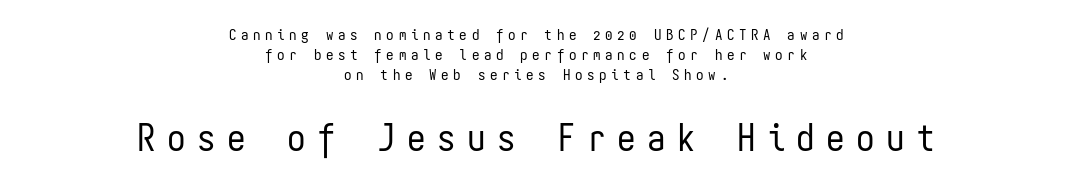
Q: Is the text bold? A: No.
Q: Is the text italic (slanted)? A: No, it is upright.
Q: Is the typeface a serif or a sans-serif typeface? A: Sans-serif.
Q: Is the text underlined? A: No.
Q: How is the paragraph aligned? A: Centered.
Q: Is the spacing between letters normal or unusually wide? A: Unusually wide.
Q: Is the spacing between lines tight, normal or loose? A: Normal.
Q: Which block of text is set in a larger size, the first (top) or the second (bottom)? A: The second (bottom) one.
Q: Width (condensed, normal, or wide)? A: Condensed.
Q: Stroke contrast? A: Low.
Q: x-height? A: Medium.
Q: Monospaced? A: Yes.
